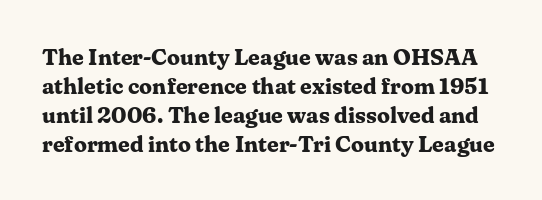
{"italic": "no", "bold": "yes", "underline": "no", "line_spacing": "normal", "line_spacing_ratio": 1.26, "letter_spacing": "normal", "letter_spacing_em": 0.0, "glyph_px": 23}
